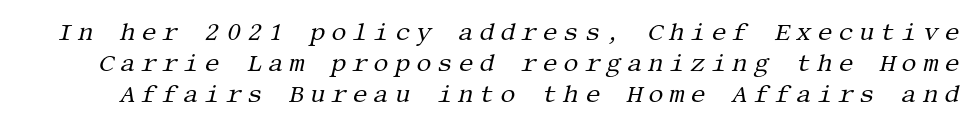
The image shows 24 px text type, italic (leaning right); set normal line spacing (1.3x), unusually wide letter spacing (+0.24 em), not underlined.
